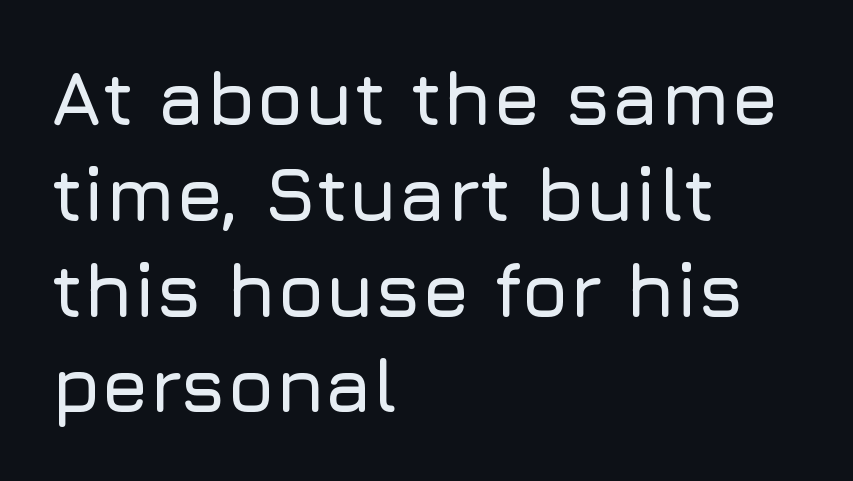
Q: Is the text italic (slanted)? A: No, it is upright.
Q: Is the typeface a serif or a sans-serif typeface? A: Sans-serif.
Q: Is the text underlined? A: No.
Q: How is the paragraph aligned? A: Left-aligned.
Q: Is the spacing between letters normal or unusually wide? A: Normal.
Q: Is the spacing between lines tight, normal or loose? A: Normal.
Q: Width (condensed, normal, or wide)? A: Normal.
Q: Stroke contrast? A: Low.
Q: x-height? A: Medium.
Q: Monospaced? A: No.
